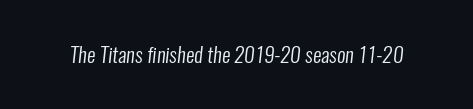
Q: Is the text bold? A: No.
Q: Is the text underlined? A: No.
Q: Is the spacing between letters normal or unusually wide? A: Normal.
